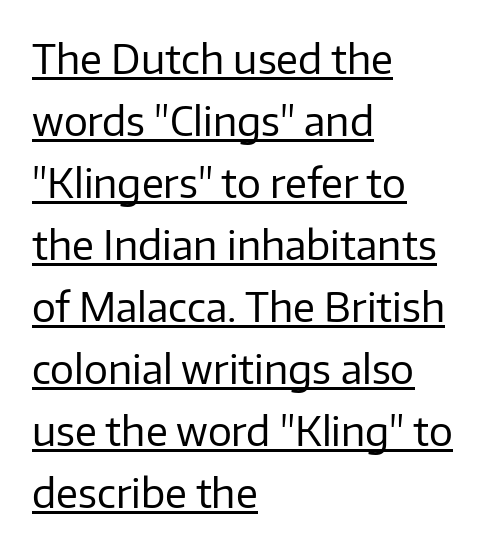
Q: Is the text bold? A: No.
Q: Is the text italic (slanted)? A: No, it is upright.
Q: Is the typeface a serif or a sans-serif typeface? A: Sans-serif.
Q: Is the text underlined? A: Yes.
Q: How is the paragraph aligned? A: Left-aligned.
Q: Is the spacing between letters normal or unusually wide? A: Normal.
Q: Is the spacing between lines tight, normal or loose? A: Normal.
Q: Width (condensed, normal, or wide)? A: Normal.
Q: Stroke contrast? A: Low.
Q: x-height? A: Medium.
Q: Monospaced? A: No.
